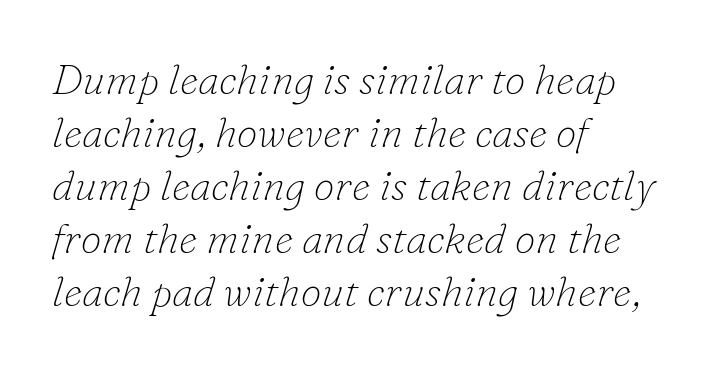
{"serif": "yes", "italic": "yes", "lean": "right", "slant_degrees": 16, "bold": "no", "weight": "thin", "width": "normal", "stroke_contrast": "low", "x_height": "small", "monospaced": "no", "underline": "no", "align": "left", "line_spacing": "normal", "line_spacing_ratio": 1.26, "letter_spacing": "normal", "letter_spacing_em": 0.0, "glyph_px": 42}
